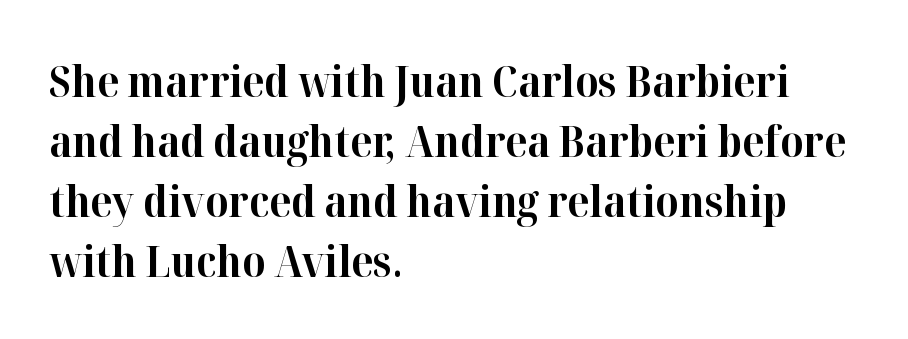
The image shows 44 px bold serif type, upright; set left-aligned, normal line spacing (1.36x), normal letter spacing, not underlined; high stroke contrast and a medium x-height.
